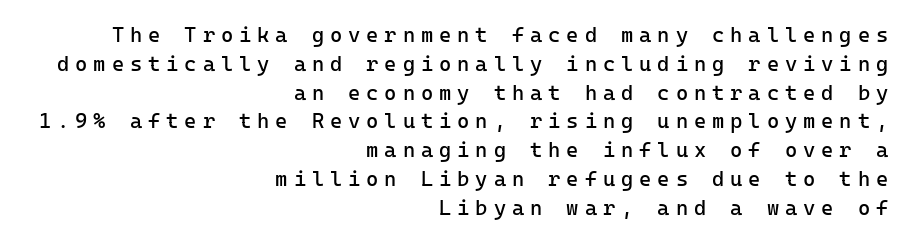
The image shows 21 px text type, upright; set right-aligned, normal line spacing (1.37x), unusually wide letter spacing (+0.28 em), not underlined.
